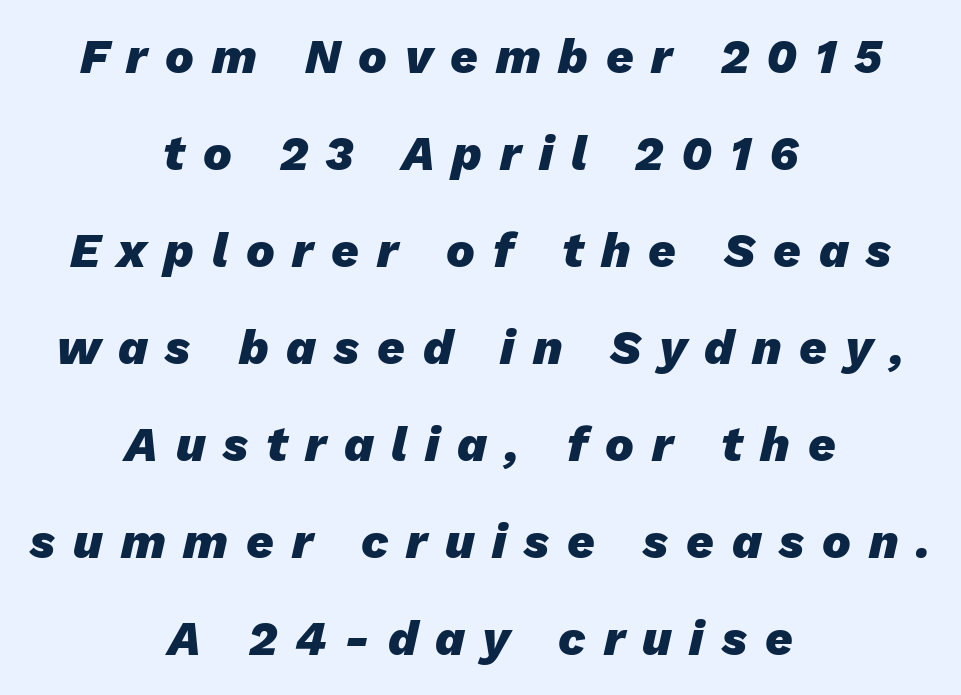
The image shows 48 px heavy type, italic (leaning right); set centered, loose line spacing (2.02x), unusually wide letter spacing (+0.37 em), not underlined; low stroke contrast and a medium x-height.
